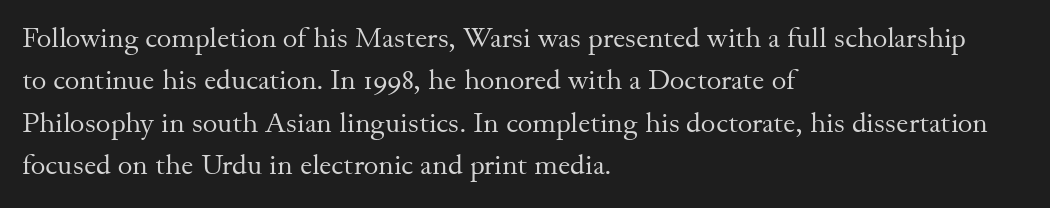
The image shows 28 px regular-weight serif type, upright; set left-aligned, normal line spacing (1.51x), normal letter spacing, not underlined; medium stroke contrast and a small x-height.
